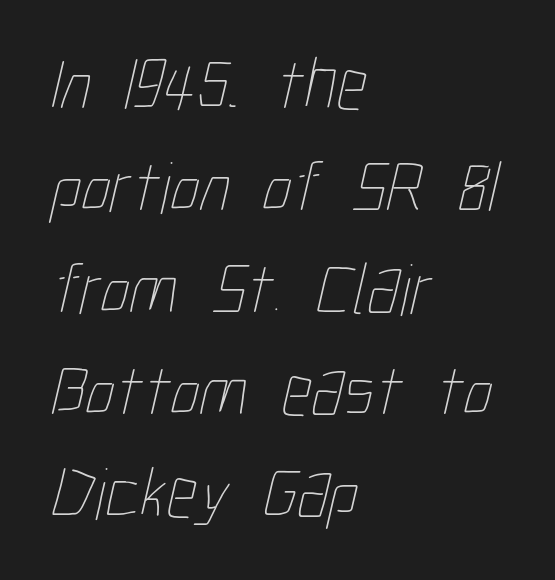
The image shows 74 px thin, condensed type; set left-aligned, normal line spacing (1.38x), normal letter spacing, not underlined; low stroke contrast and a medium x-height.
